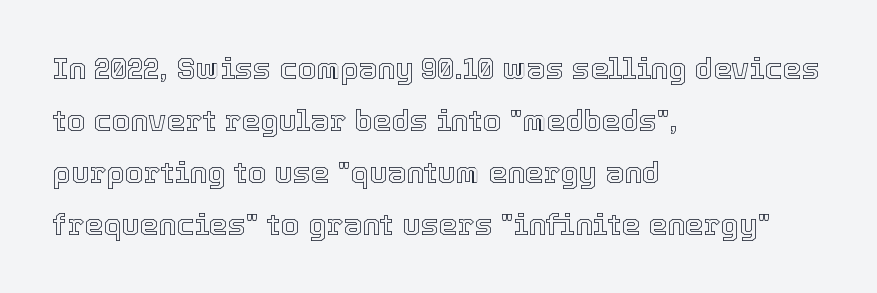
Q: Is the text italic (slanted)? A: No, it is upright.
Q: Is the text underlined? A: No.
Q: How is the paragraph aligned? A: Left-aligned.
Q: Is the spacing between letters normal or unusually wide? A: Normal.
Q: Width (condensed, normal, or wide)? A: Normal.
Q: x-height? A: Medium.
Q: Monospaced? A: No.
